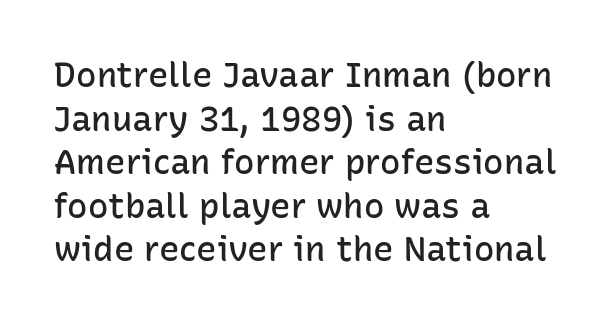
Note: no serifs on the glyphs. Rows of type keep a routine distance in the vertical direction. Compared with a centered layout, this one pins lines to the left instead. Notice how the stems are strictly vertical — no italics here. Short note: letters normally spaced. Moderately thickened strokes mark this as semibold type.
